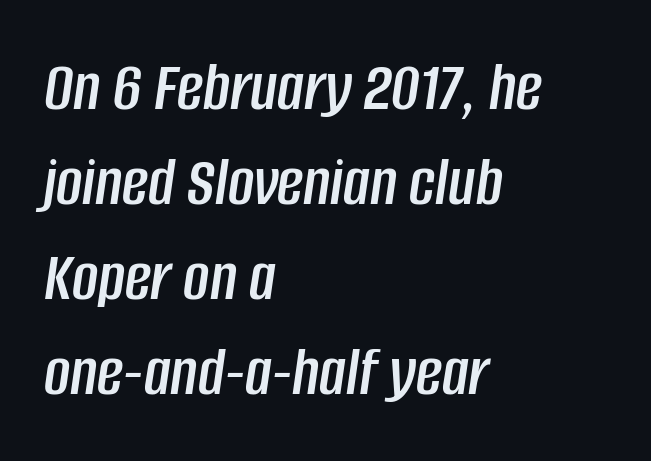
Q: Is the text italic (slanted)? A: Yes, it leans right by about 8 degrees.
Q: Is the text underlined? A: No.
Q: How is the paragraph aligned? A: Left-aligned.
Q: Is the spacing between letters normal or unusually wide? A: Normal.
Q: Is the spacing between lines tight, normal or loose? A: Normal.
Q: Width (condensed, normal, or wide)? A: Condensed.
Q: Stroke contrast? A: Low.
Q: x-height? A: Large.
Q: Monospaced? A: No.
